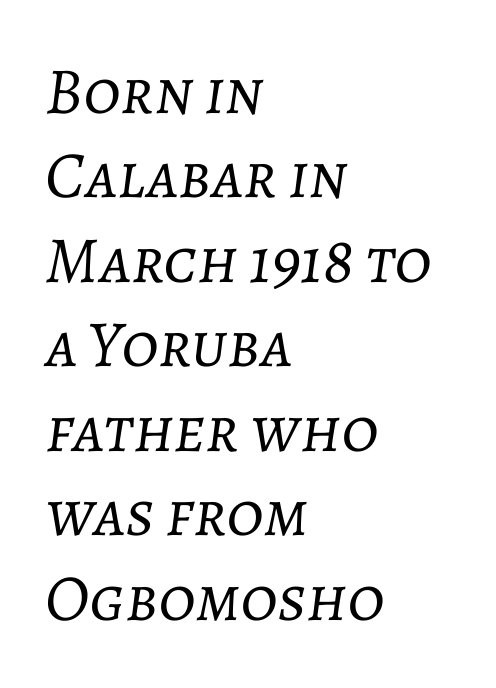
Stroke thickness stays within the range of a standard reading face or lighter. Varying glyph widths throughout — classic text-font behaviour. The typography opts for an oblique posture over an upright one. Standard letterfit; no display-style spreading of the glyphs. Is there much room between lines? A standard amount, neither cramped nor airy.
